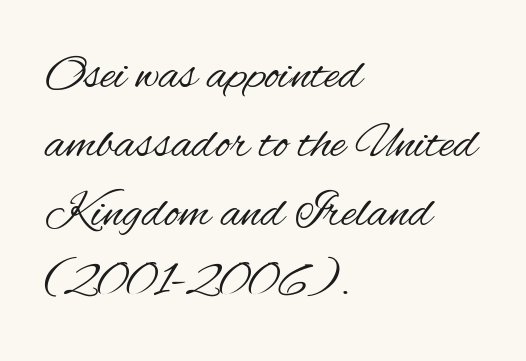
The image shows 50 px regular-weight, condensed sans-serif type; set left-aligned, normal line spacing (1.38x), normal letter spacing, not underlined; medium stroke contrast and a small x-height.
